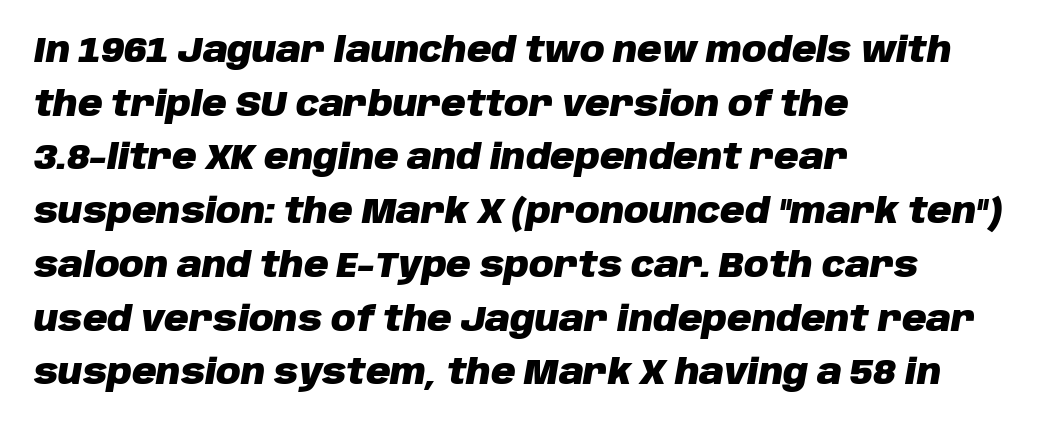
Proportional: the letters do not fall into vertical columns. The lines in this sample share a left origin and differ only in where they stop. The rows are spaced the way most documents space them. Characters follow at the spacing the type designer built in. Unmarked baselines from the first word to the last.
